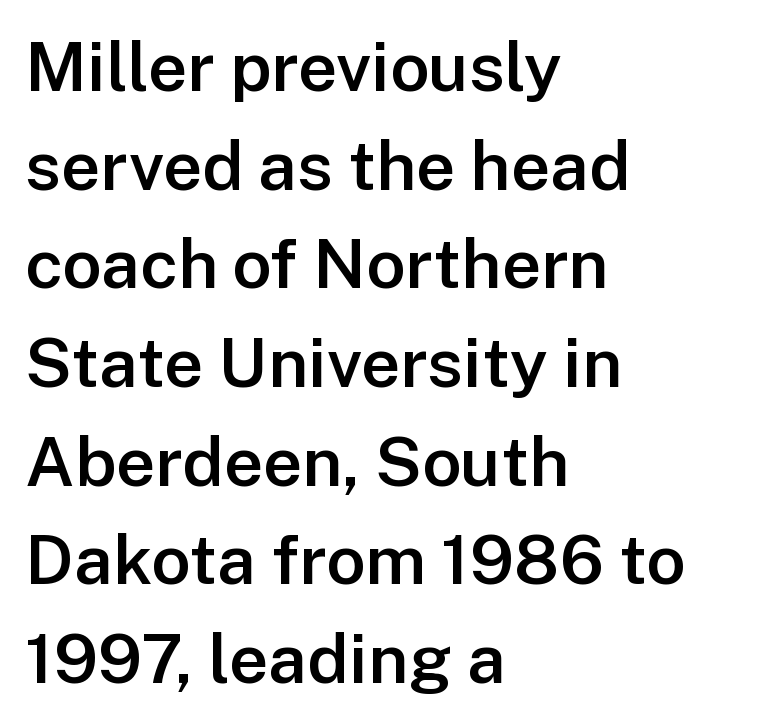
{"serif": "no", "italic": "no", "bold": "semi", "weight": "semibold", "width": "normal", "stroke_contrast": "low", "x_height": "medium", "monospaced": "no", "underline": "no", "align": "left", "line_spacing": "normal", "line_spacing_ratio": 1.43, "letter_spacing": "normal", "letter_spacing_em": 0.0, "glyph_px": 69}
